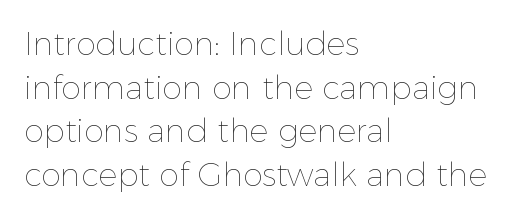
The letterforms sit at book weight or below. A typesetter would call this proportional, since set widths differ per character. The gap between lines stays unmarked. You could call the tracking neutral — neither tight nor loose. Posture: straight, roman, zero tilt. Caption: multi-line text, flush left, ragged right.
